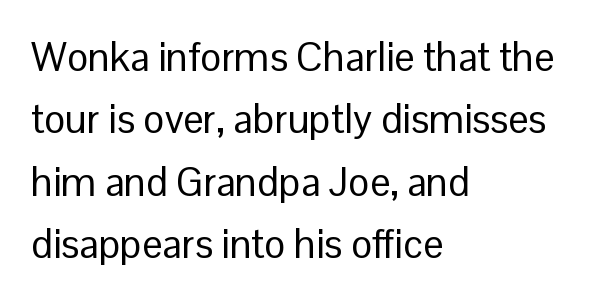
The image shows 40 px regular-weight sans-serif type, upright; set left-aligned, normal line spacing (1.56x), normal letter spacing, not underlined; low stroke contrast and a medium x-height.
